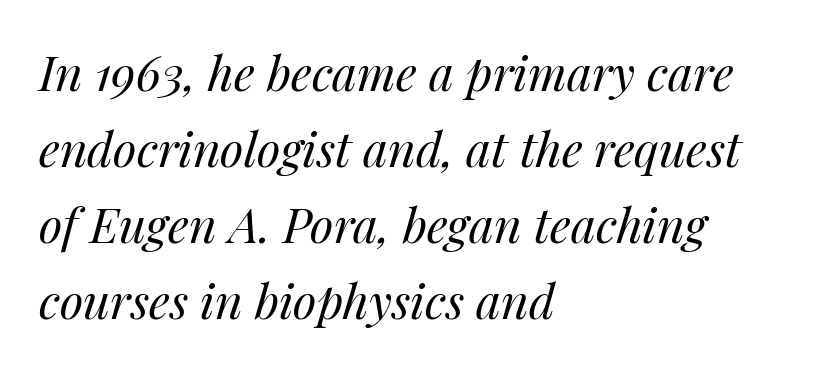
The image shows 48 px regular-weight type, italic (leaning right); set left-aligned, normal line spacing (1.58x), normal letter spacing, not underlined; medium stroke contrast and a medium x-height.
